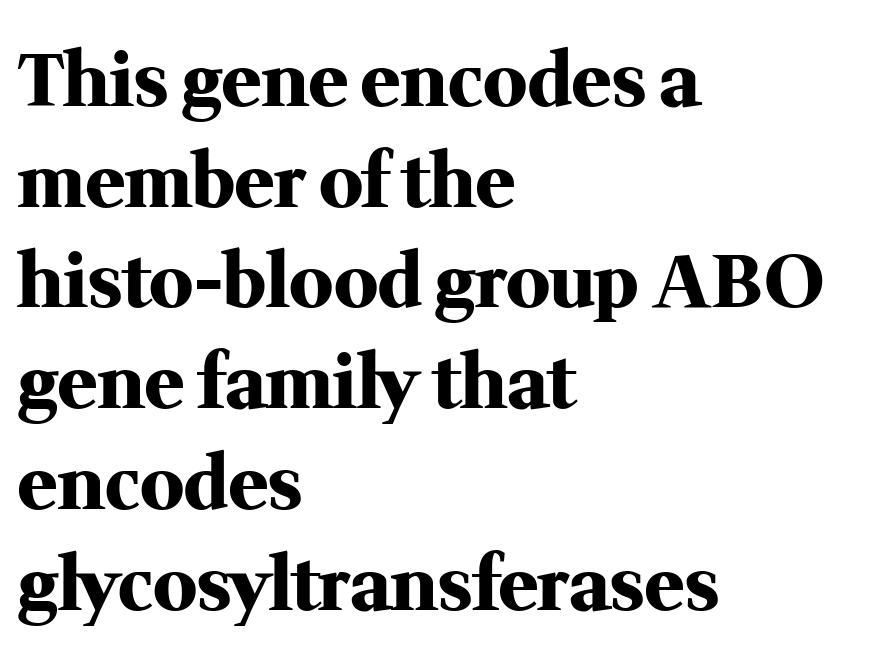
The image shows 73 px heavy serif type, upright; set left-aligned, normal line spacing (1.38x), normal letter spacing, not underlined; medium stroke contrast and a medium x-height.
